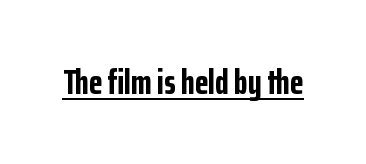
The image shows 35 px bold, condensed sans-serif type, upright; set normal letter spacing, underlined; low stroke contrast and a medium x-height.
